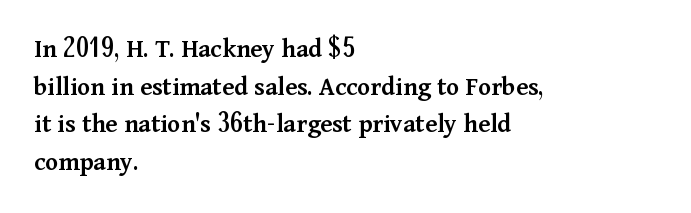
{"italic": "no", "bold": "semi", "underline": "no", "align": "left", "line_spacing": "normal", "line_spacing_ratio": 1.39, "letter_spacing": "normal", "letter_spacing_em": 0.0, "glyph_px": 27}
